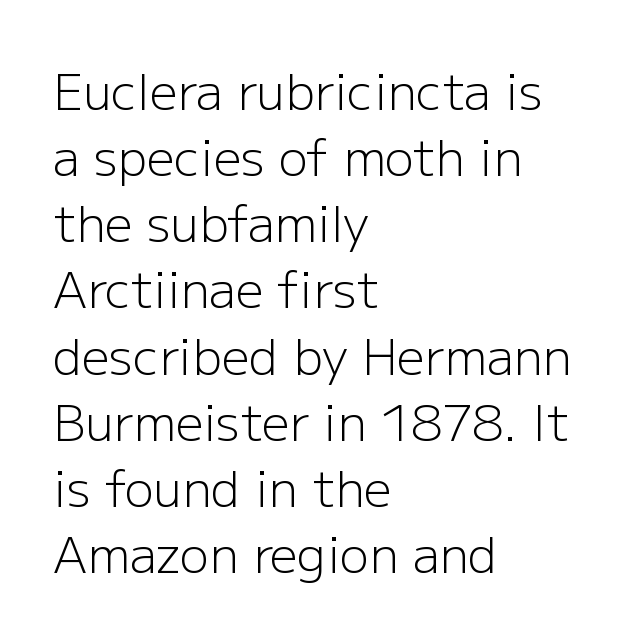
{"serif": "no", "italic": "no", "bold": "no", "weight": "light", "width": "normal", "stroke_contrast": "low", "x_height": "medium", "monospaced": "no", "underline": "no", "align": "left", "line_spacing": "normal", "line_spacing_ratio": 1.35, "letter_spacing": "normal", "letter_spacing_em": 0.0, "glyph_px": 49}
